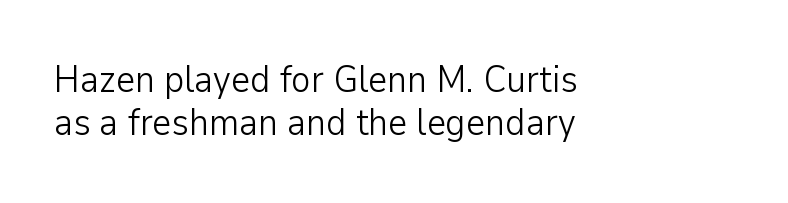
Q: Is the text bold? A: No.
Q: Is the text italic (slanted)? A: No, it is upright.
Q: Is the typeface a serif or a sans-serif typeface? A: Sans-serif.
Q: Is the text underlined? A: No.
Q: How is the paragraph aligned? A: Left-aligned.
Q: Is the spacing between letters normal or unusually wide? A: Normal.
Q: Width (condensed, normal, or wide)? A: Normal.
Q: Stroke contrast? A: Low.
Q: x-height? A: Medium.
Q: Monospaced? A: No.
